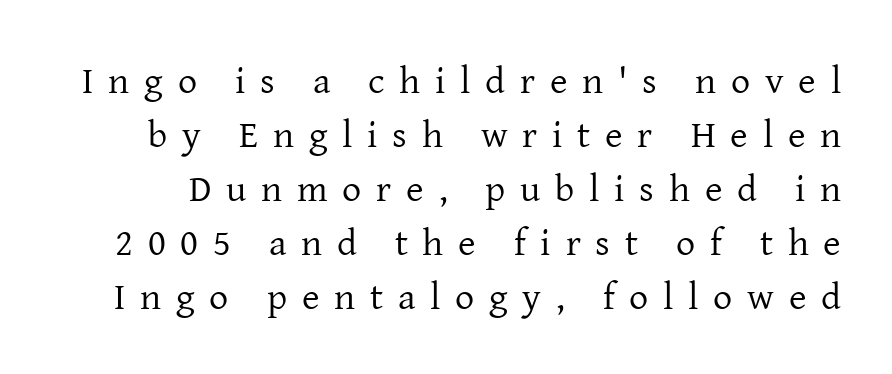
Q: Is the text bold? A: No.
Q: Is the text italic (slanted)? A: No, it is upright.
Q: Is the typeface a serif or a sans-serif typeface? A: Serif.
Q: Is the text underlined? A: No.
Q: Is the spacing between letters normal or unusually wide? A: Unusually wide.
Q: Is the spacing between lines tight, normal or loose? A: Normal.
Q: Width (condensed, normal, or wide)? A: Normal.
Q: Stroke contrast? A: Low.
Q: x-height? A: Medium.
Q: Monospaced? A: No.
